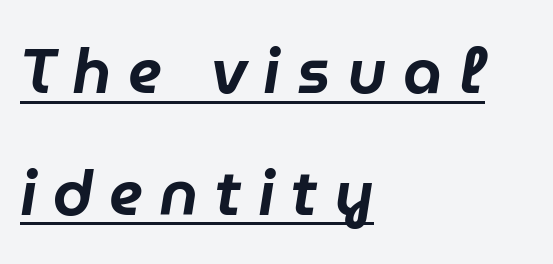
The image shows 63 px text type, italic (leaning right); set left-aligned, loose line spacing (1.93x), unusually wide letter spacing (+0.26 em), underlined; low stroke contrast and a medium x-height.
